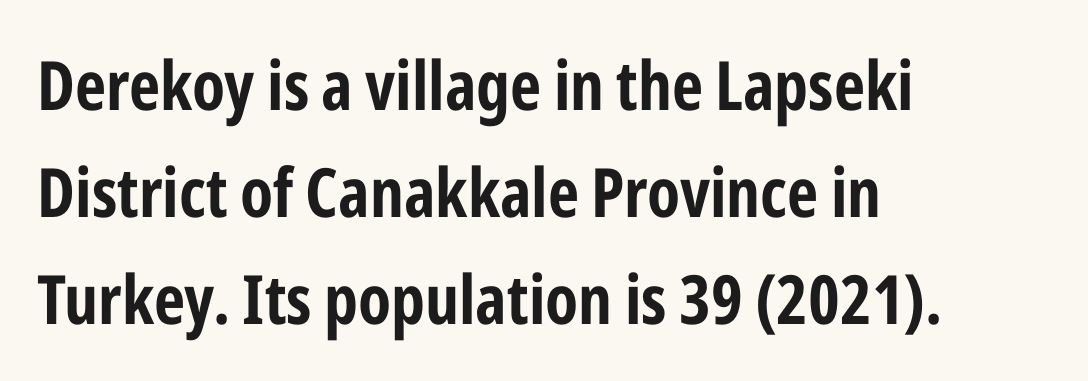
{"serif": "no", "italic": "no", "bold": "yes", "weight": "bold", "width": "condensed", "stroke_contrast": "low", "x_height": "medium", "monospaced": "no", "underline": "no", "align": "left", "line_spacing": "normal", "line_spacing_ratio": 1.57, "letter_spacing": "normal", "letter_spacing_em": 0.0, "glyph_px": 68}
